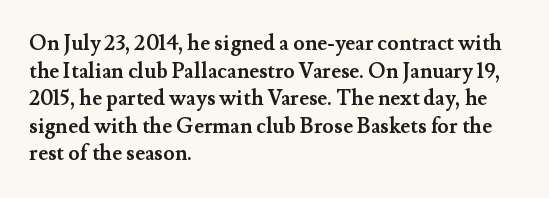
Normally led — the rows are evenly, conventionally spaced. Caption: standard tracking, unaltered. Check the space under the baseline: it is left empty. This sample is left-justified, so line endings fall wherever the words run out. These lines were composed using upright roman letters.
